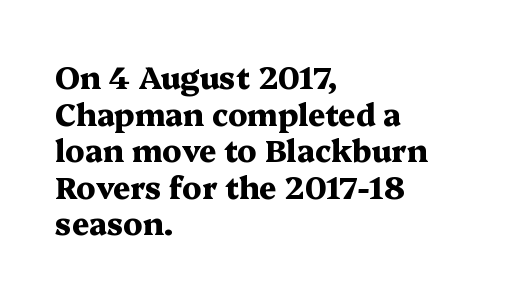
Q: Is the text bold? A: Yes.
Q: Is the text italic (slanted)? A: No, it is upright.
Q: Is the typeface a serif or a sans-serif typeface? A: Serif.
Q: Is the text underlined? A: No.
Q: How is the paragraph aligned? A: Left-aligned.
Q: Is the spacing between letters normal or unusually wide? A: Normal.
Q: Width (condensed, normal, or wide)? A: Wide.
Q: Stroke contrast? A: Medium.
Q: x-height? A: Medium.
Q: Monospaced? A: No.
